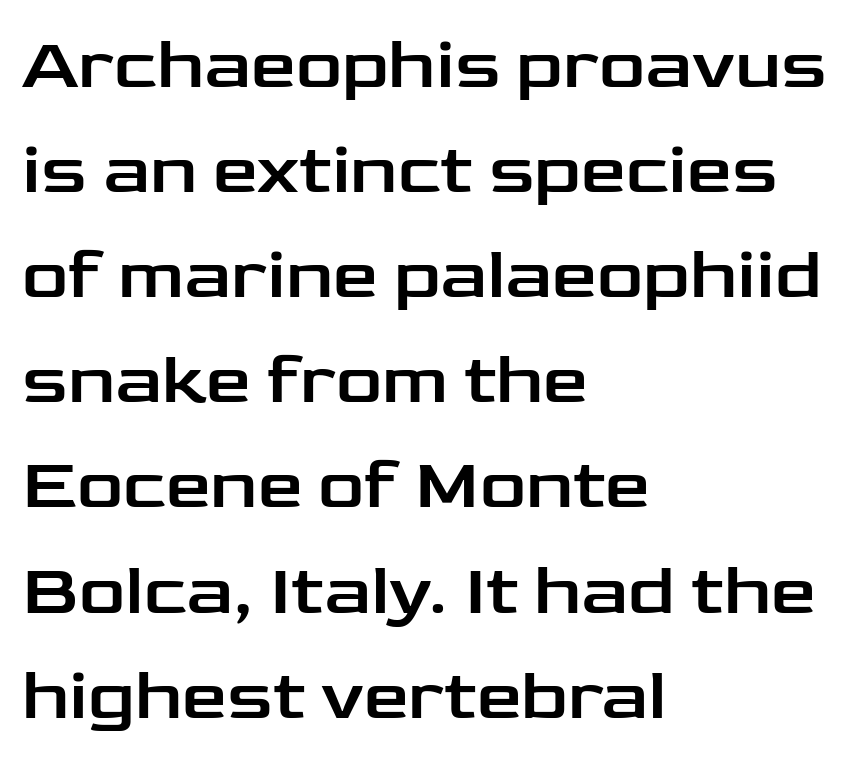
{"serif": "no", "italic": "no", "width": "wide", "stroke_contrast": "low", "x_height": "medium", "monospaced": "no", "underline": "no", "align": "left", "line_spacing": "normal", "line_spacing_ratio": 1.46, "letter_spacing": "normal", "letter_spacing_em": 0.0, "glyph_px": 72}
